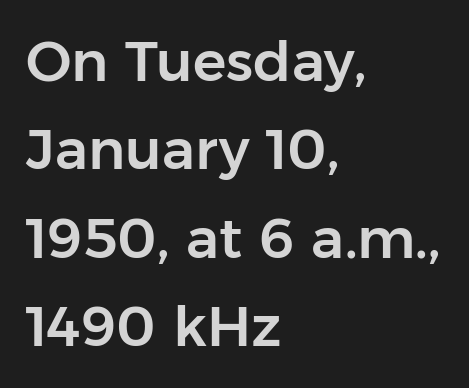
The typeface chosen for these lines omits serifs. Interline gaps are of average width in this sample. A classic flush-left, rag-right setting is used for this passage. Check the space under the baseline: it is left empty.
